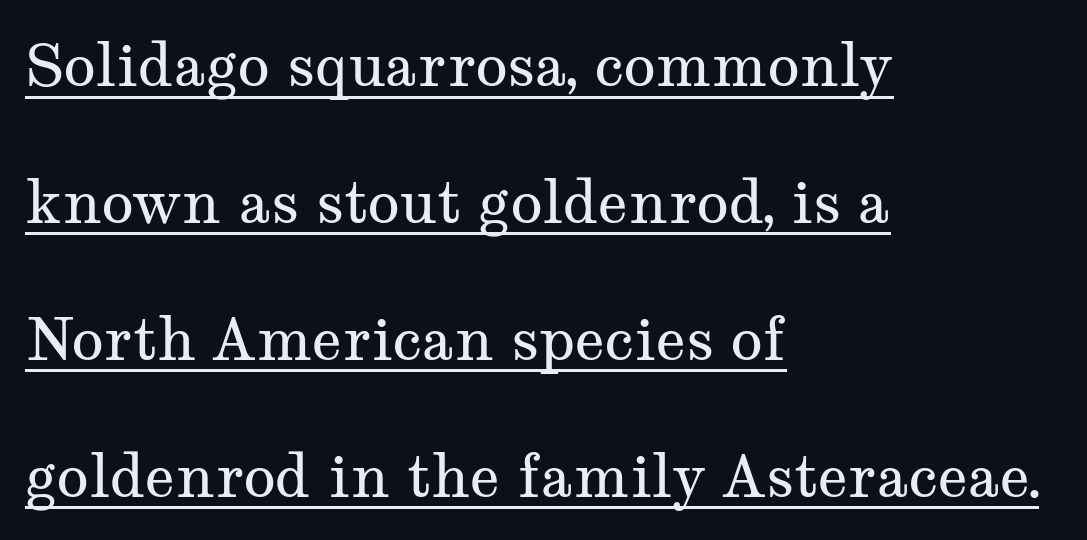
Q: Is the text bold? A: No.
Q: Is the text italic (slanted)? A: No, it is upright.
Q: Is the typeface a serif or a sans-serif typeface? A: Serif.
Q: Is the text underlined? A: Yes.
Q: How is the paragraph aligned? A: Left-aligned.
Q: Is the spacing between letters normal or unusually wide? A: Normal.
Q: Is the spacing between lines tight, normal or loose? A: Loose.
Q: Width (condensed, normal, or wide)? A: Wide.
Q: Stroke contrast? A: Medium.
Q: x-height? A: Medium.
Q: Monospaced? A: No.
